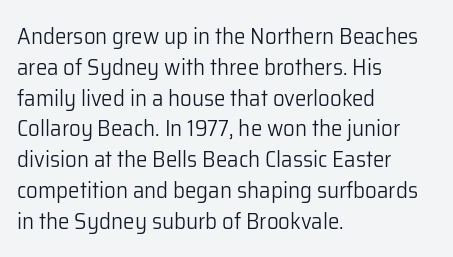
{"italic": "no", "bold": "no", "underline": "no", "align": "left", "line_spacing": "normal", "line_spacing_ratio": 1.34, "letter_spacing": "normal", "letter_spacing_em": 0.0, "glyph_px": 23}
